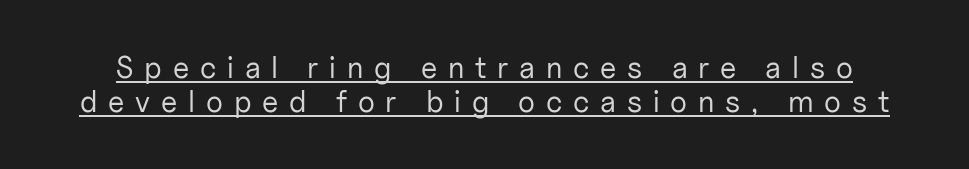
{"serif": "no", "italic": "no", "bold": "no", "weight": "regular", "width": "normal", "stroke_contrast": "low", "x_height": "medium", "monospaced": "no", "underline": "yes", "line_spacing": "tight", "line_spacing_ratio": 1.12, "letter_spacing": "wide", "letter_spacing_em": 0.36, "glyph_px": 30}
